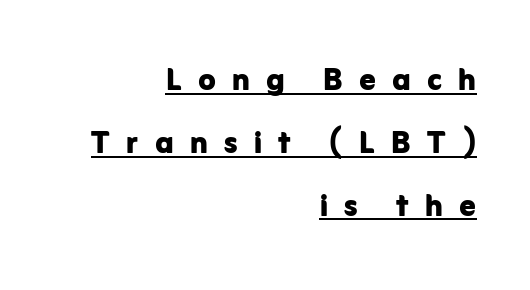
Leading matches the norm, producing a regular column. The face used here has the dense, thick strokes of a bold. This sample has the flowing, uneven cadence of proportional lettering. The type is letterspaced generously, with wide tracking. Underline: present. No italicization has been applied; the sample stays upright.
